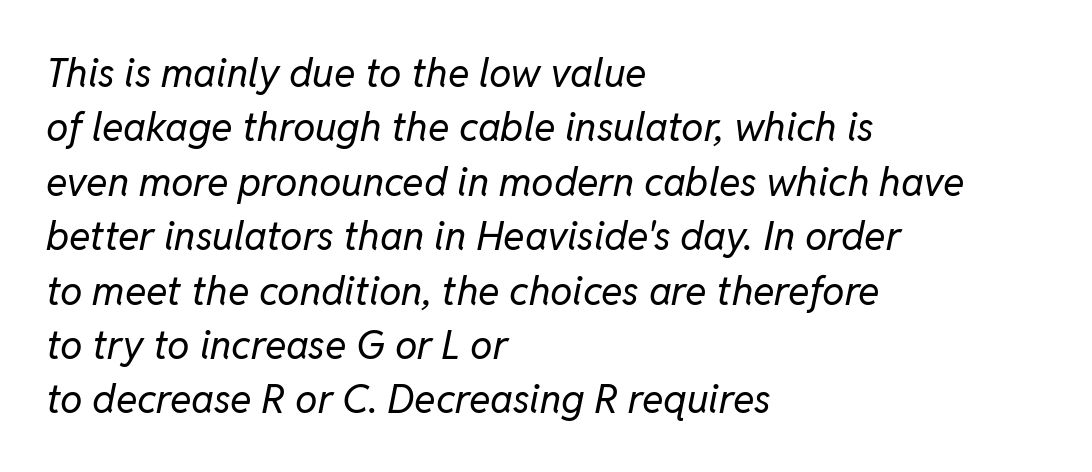
The image shows 40 px regular-weight type, italic (leaning right); set left-aligned, normal line spacing (1.36x), normal letter spacing, not underlined; low stroke contrast and a medium x-height.
